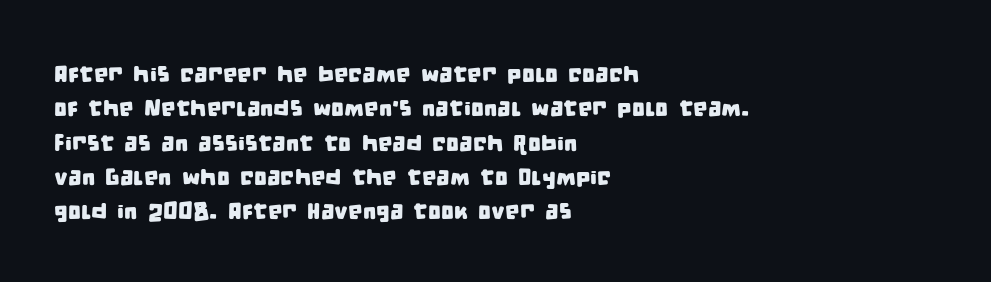
{"underline": "no", "align": "left", "line_spacing": "normal", "line_spacing_ratio": 1.49, "letter_spacing": "normal", "letter_spacing_em": 0.0, "glyph_px": 23}
